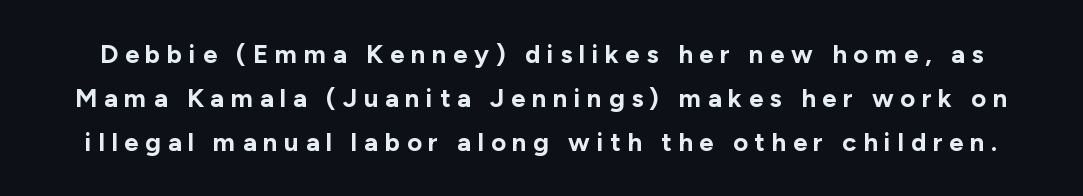
The image shows 26 px bold type, upright; set normal line spacing (1.69x), unusually wide letter spacing (+0.25 em), not underlined.
